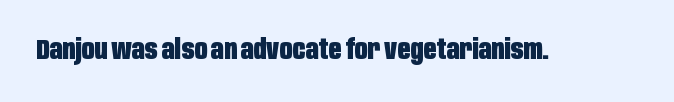
Q: Is the text bold? A: Yes.
Q: Is the text italic (slanted)? A: No, it is upright.
Q: Is the typeface a serif or a sans-serif typeface? A: Sans-serif.
Q: Is the text underlined? A: No.
Q: Is the spacing between letters normal or unusually wide? A: Normal.
Q: Width (condensed, normal, or wide)? A: Condensed.
Q: Stroke contrast? A: Low.
Q: x-height? A: Large.
Q: Monospaced? A: No.
